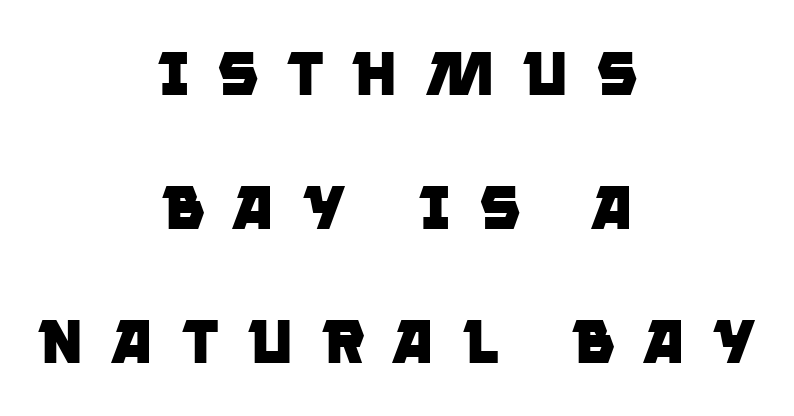
Q: Is the text bold? A: Yes.
Q: Is the typeface a serif or a sans-serif typeface? A: Sans-serif.
Q: Is the text underlined? A: No.
Q: How is the paragraph aligned? A: Centered.
Q: Is the spacing between letters normal or unusually wide? A: Unusually wide.
Q: Is the spacing between lines tight, normal or loose? A: Loose.
Q: Width (condensed, normal, or wide)? A: Normal.
Q: Stroke contrast? A: Low.
Q: x-height? A: Large.
Q: Monospaced? A: No.
